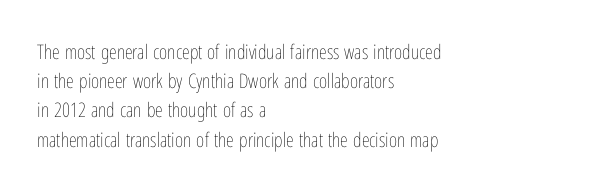
Q: Is the text bold? A: No.
Q: Is the text italic (slanted)? A: No, it is upright.
Q: Is the text underlined? A: No.
Q: How is the paragraph aligned? A: Left-aligned.
Q: Is the spacing between letters normal or unusually wide? A: Normal.
Q: Is the spacing between lines tight, normal or loose? A: Normal.
